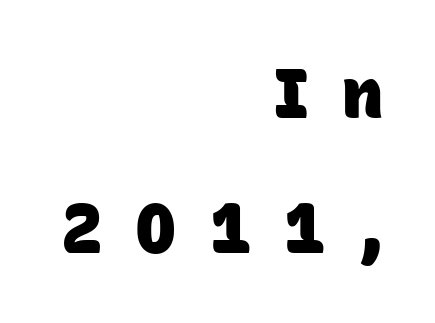
The image shows 69 px heavy sans-serif type; set right-aligned, loose line spacing (1.95x), unusually wide letter spacing (+0.48 em), not underlined; low stroke contrast and a large x-height.
